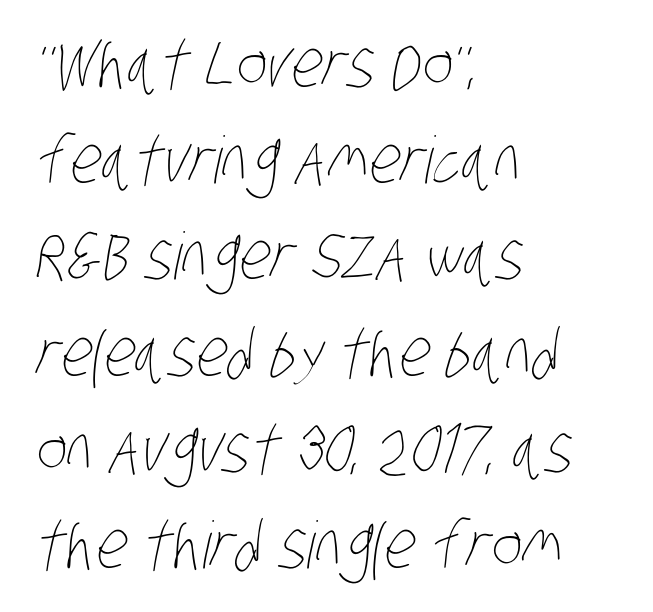
The rendering uses natural spacing where letterforms have individual widths. Lines of text with bare space underneath. Baseline-to-baseline distance is the conventional proportion of letter height. The rag falls on the right side of this text block.
